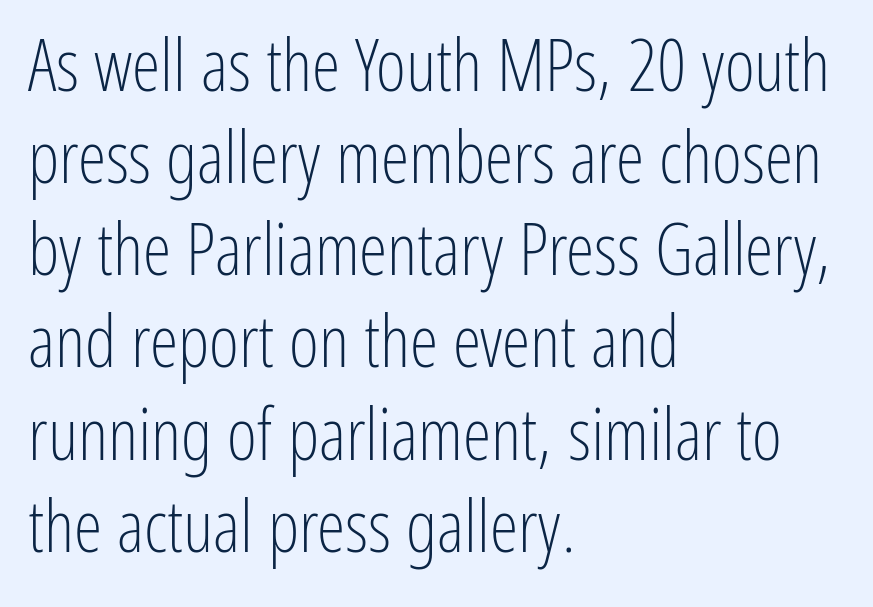
Q: Is the text bold? A: No.
Q: Is the text italic (slanted)? A: No, it is upright.
Q: Is the typeface a serif or a sans-serif typeface? A: Sans-serif.
Q: Is the text underlined? A: No.
Q: How is the paragraph aligned? A: Left-aligned.
Q: Is the spacing between letters normal or unusually wide? A: Normal.
Q: Is the spacing between lines tight, normal or loose? A: Normal.
Q: Width (condensed, normal, or wide)? A: Condensed.
Q: Stroke contrast? A: Low.
Q: x-height? A: Medium.
Q: Monospaced? A: No.
